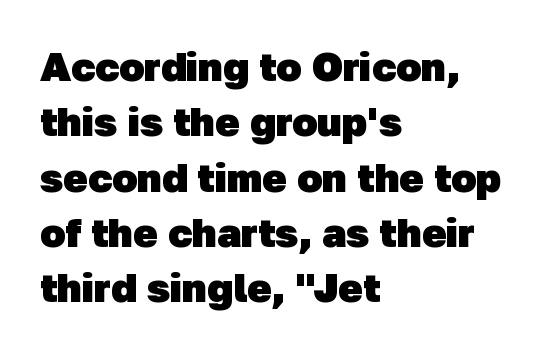
The image shows 41 px heavy sans-serif type; set left-aligned, normal line spacing (1.35x), normal letter spacing, not underlined; low stroke contrast and a medium x-height.
